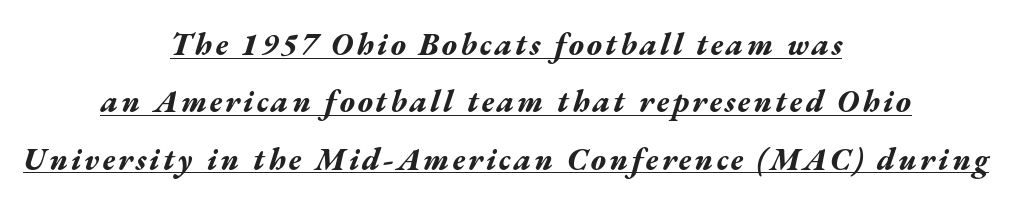
The image shows 31 px bold, wide type, italic (leaning right); set centered, line spacing 1.85x, underlined; medium stroke contrast and a medium x-height.
